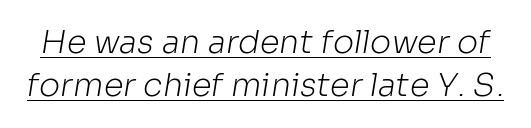
Q: Is the text bold? A: No.
Q: Is the typeface a serif or a sans-serif typeface? A: Sans-serif.
Q: Is the text underlined? A: Yes.
Q: Is the spacing between letters normal or unusually wide? A: Normal.
Q: Is the spacing between lines tight, normal or loose? A: Normal.
Q: Width (condensed, normal, or wide)? A: Normal.
Q: Stroke contrast? A: Low.
Q: x-height? A: Medium.
Q: Monospaced? A: No.
